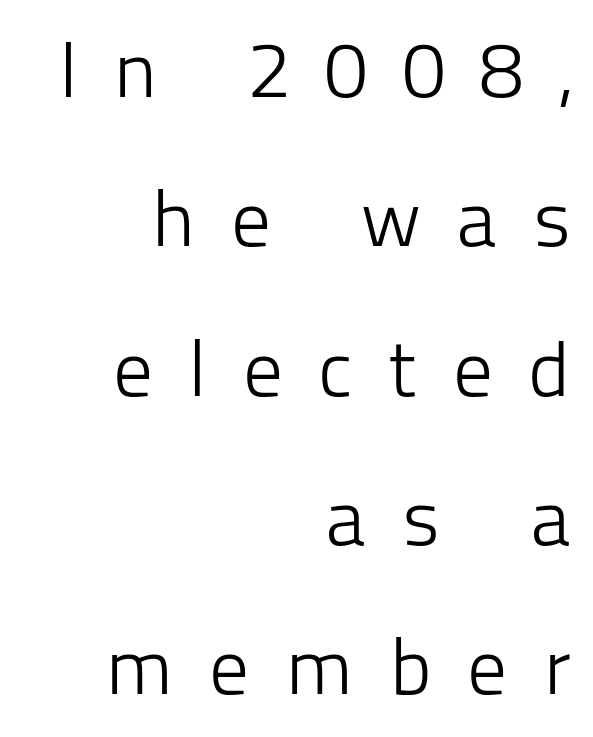
Q: Is the text bold? A: No.
Q: Is the text italic (slanted)? A: No, it is upright.
Q: Is the typeface a serif or a sans-serif typeface? A: Sans-serif.
Q: Is the text underlined? A: No.
Q: How is the paragraph aligned? A: Right-aligned.
Q: Is the spacing between letters normal or unusually wide? A: Unusually wide.
Q: Width (condensed, normal, or wide)? A: Normal.
Q: Stroke contrast? A: Low.
Q: x-height? A: Medium.
Q: Monospaced? A: No.
